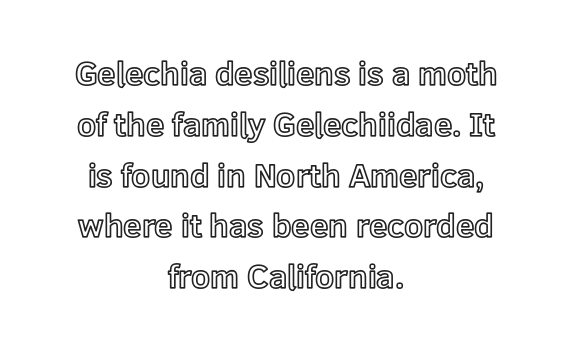
The image shows 33 px text type, upright; set centered, normal line spacing (1.54x), normal letter spacing, not underlined; a medium x-height.
